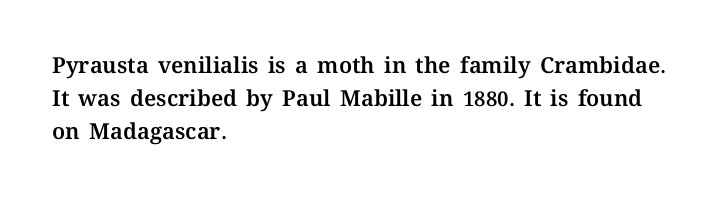
{"italic": "no", "underline": "no", "align": "left", "line_spacing": "normal", "line_spacing_ratio": 1.5, "letter_spacing": "normal", "letter_spacing_em": 0.0, "glyph_px": 22}
